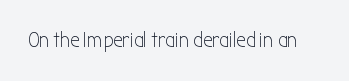
The passage shown is not underscored anywhere. The font's upright variant was chosen for this text. Stems here are at most as thick as an everyday book face. Observe the ordinary spacing: letters are neighbours, not strangers.
